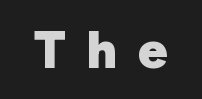
Q: Is the text bold? A: Yes.
Q: Is the text italic (slanted)? A: No, it is upright.
Q: Is the typeface a serif or a sans-serif typeface? A: Sans-serif.
Q: Is the text underlined? A: No.
Q: Is the spacing between letters normal or unusually wide? A: Unusually wide.
Q: Width (condensed, normal, or wide)? A: Normal.
Q: Stroke contrast? A: Low.
Q: x-height? A: Medium.
Q: Monospaced? A: No.
